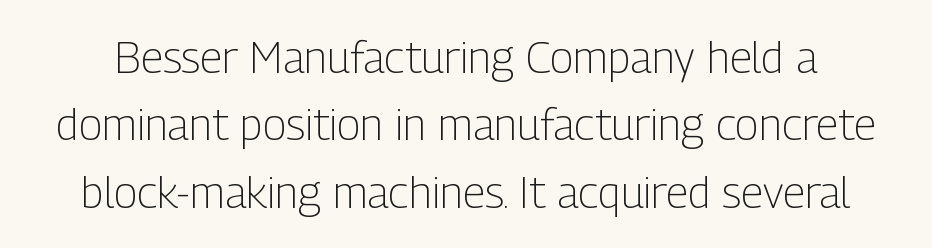
Posture: upright roman. Nothing heavy about these letters — not bold at all. Think of a printed novel: that variable character pitch is what you see here. Successive baselines arrive at the customary interval. This rendering leaves character spacing at its baseline value.
